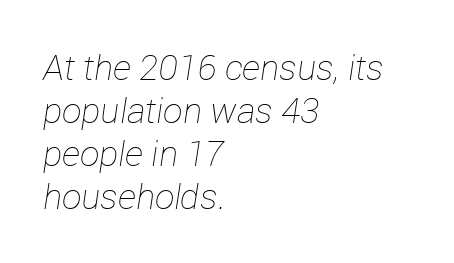
The image shows 35 px thin type, italic (leaning right); set left-aligned, line spacing 1.23x, normal letter spacing, not underlined; low stroke contrast and a medium x-height.
